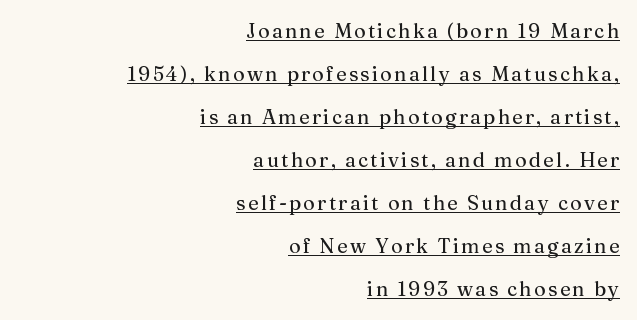
The image shows 20 px text type, upright; set right-aligned, loose line spacing (2.15x), underlined.
